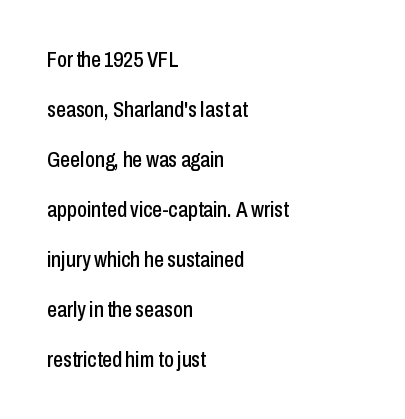
Q: Is the text italic (slanted)? A: No, it is upright.
Q: Is the text underlined? A: No.
Q: How is the paragraph aligned? A: Left-aligned.
Q: Is the spacing between letters normal or unusually wide? A: Normal.
Q: Is the spacing between lines tight, normal or loose? A: Loose.
